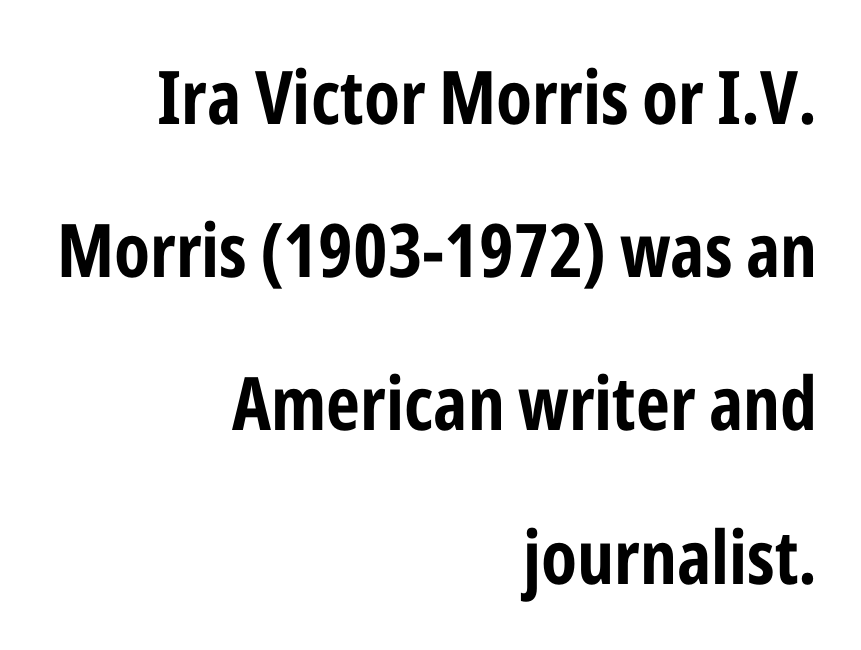
The image shows 74 px bold, condensed sans-serif type, upright; set right-aligned, loose line spacing (2.07x), normal letter spacing, not underlined; low stroke contrast and a medium x-height.
